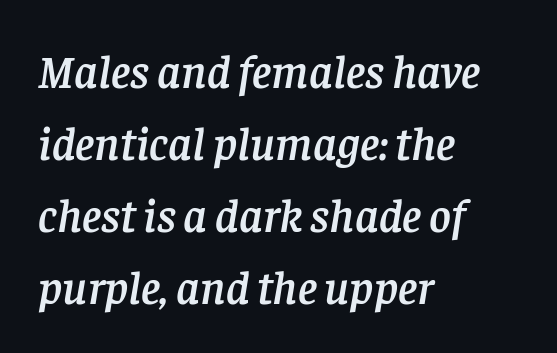
Q: Is the text italic (slanted)? A: Yes, it leans right by about 8 degrees.
Q: Is the typeface a serif or a sans-serif typeface? A: Serif.
Q: Is the text underlined? A: No.
Q: How is the paragraph aligned? A: Left-aligned.
Q: Is the spacing between letters normal or unusually wide? A: Normal.
Q: Is the spacing between lines tight, normal or loose? A: Normal.
Q: Width (condensed, normal, or wide)? A: Normal.
Q: Stroke contrast? A: Low.
Q: x-height? A: Large.
Q: Monospaced? A: No.
